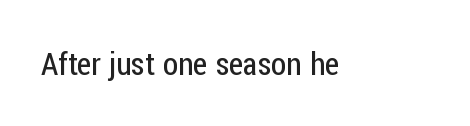
The image shows 31 px regular-weight, condensed sans-serif type, upright; set normal letter spacing, not underlined; low stroke contrast and a medium x-height.
